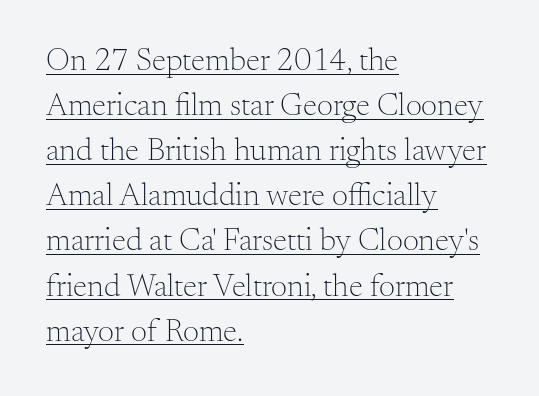
The string is rendered with underlining switched on. The lines in this sample share a left origin and differ only in where they stop. The letterforms sit shoulder to shoulder at normal distance. Stems here are at most as thick as an everyday book face.
